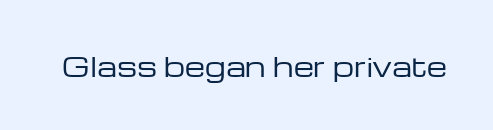
{"italic": "no", "bold": "no", "underline": "no", "letter_spacing": "normal", "letter_spacing_em": 0.0, "glyph_px": 26}
